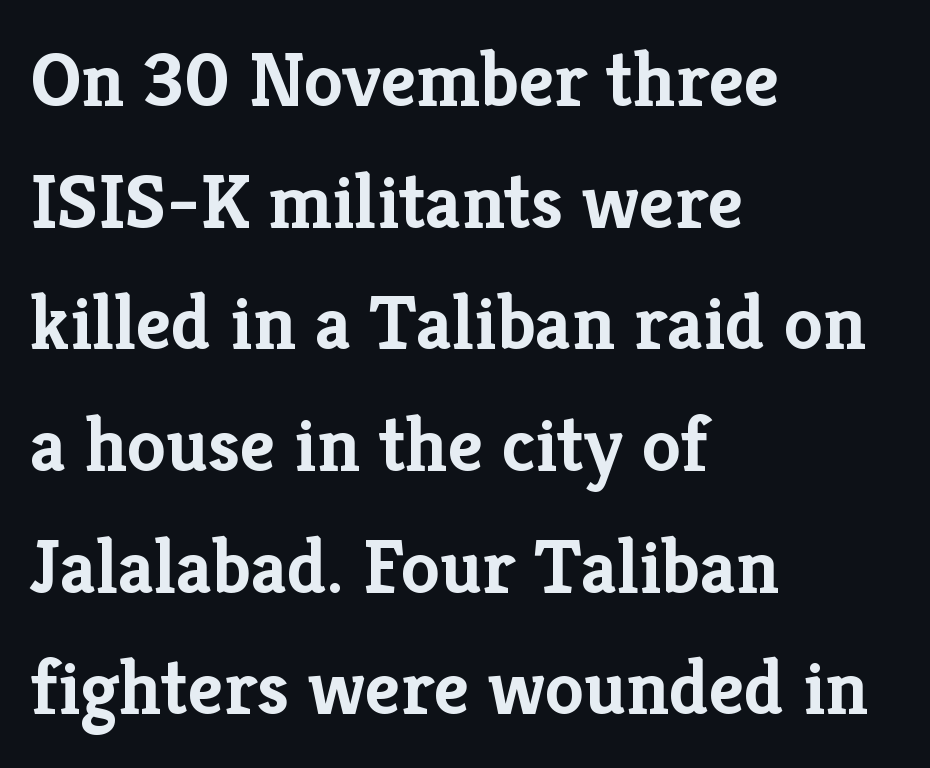
The image shows 78 px semibold serif type, upright; set left-aligned, normal line spacing (1.56x), normal letter spacing, not underlined; low stroke contrast and a medium x-height.
